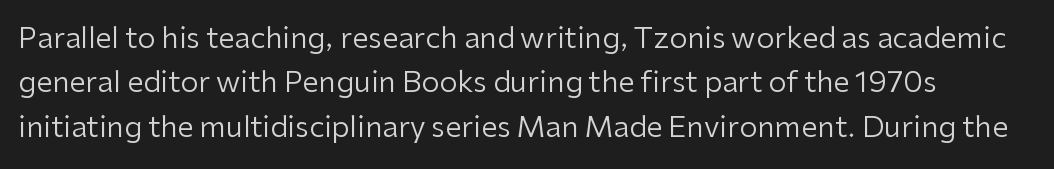
Q: Is the text bold? A: No.
Q: Is the text italic (slanted)? A: No, it is upright.
Q: Is the typeface a serif or a sans-serif typeface? A: Sans-serif.
Q: Is the text underlined? A: No.
Q: Is the spacing between letters normal or unusually wide? A: Normal.
Q: Is the spacing between lines tight, normal or loose? A: Normal.
Q: Width (condensed, normal, or wide)? A: Normal.
Q: Stroke contrast? A: Low.
Q: x-height? A: Medium.
Q: Monospaced? A: No.
